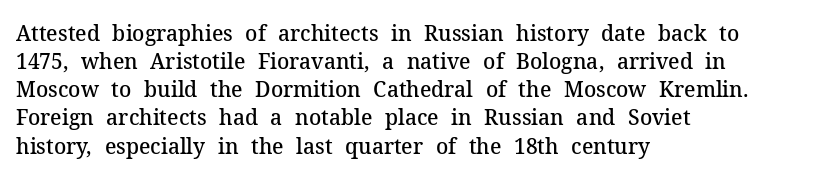
{"italic": "no", "bold": "semi", "underline": "no", "align": "left", "line_spacing": "normal", "line_spacing_ratio": 1.34, "letter_spacing": "normal", "letter_spacing_em": 0.0, "glyph_px": 21}
